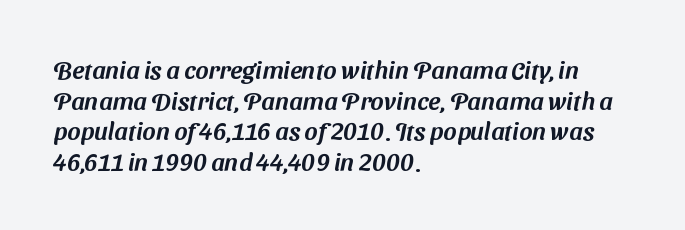
These lines keep a tight, regular rhythm from letter to letter. Only glyphs here, with clear space below each row. All the whitespace from short lines collects on the right.
